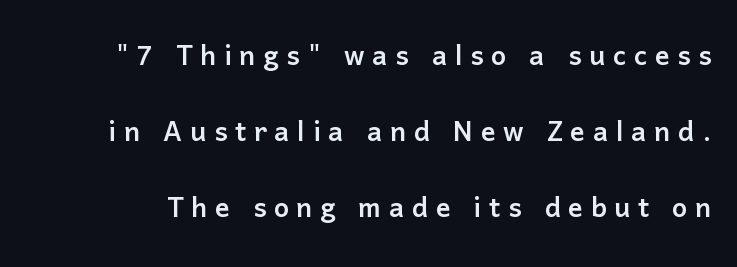
Q: Is the text italic (slanted)? A: No, it is upright.
Q: Is the typeface a serif or a sans-serif typeface? A: Sans-serif.
Q: Is the text underlined? A: No.
Q: Is the spacing between letters normal or unusually wide? A: Unusually wide.
Q: Is the spacing between lines tight, normal or loose? A: Loose.
Q: Width (condensed, normal, or wide)? A: Normal.
Q: Stroke contrast? A: Low.
Q: x-height? A: Medium.
Q: Monospaced? A: No.
